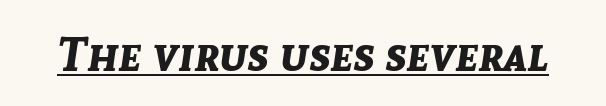
The image shows 48 px bold type, italic (leaning right); set normal letter spacing, underlined; low stroke contrast and a medium x-height.
